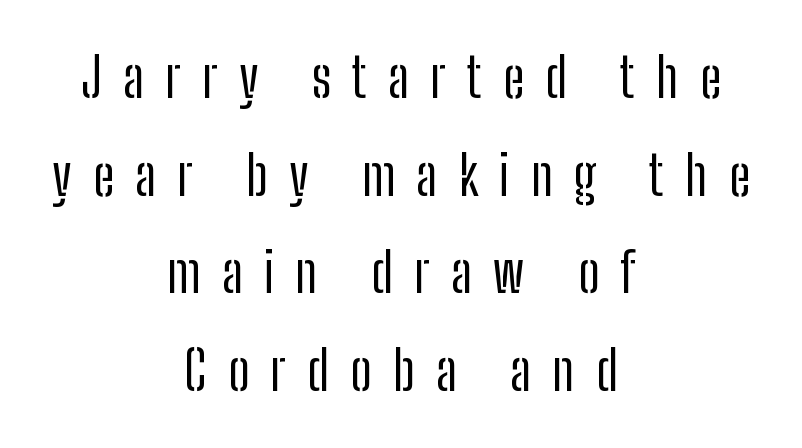
{"serif": "no", "italic": "no", "bold": "no", "weight": "regular", "width": "condensed", "stroke_contrast": "low", "x_height": "medium", "monospaced": "no", "underline": "no", "align": "center", "line_spacing_ratio": 1.81, "letter_spacing": "wide", "letter_spacing_em": 0.39, "glyph_px": 54}
